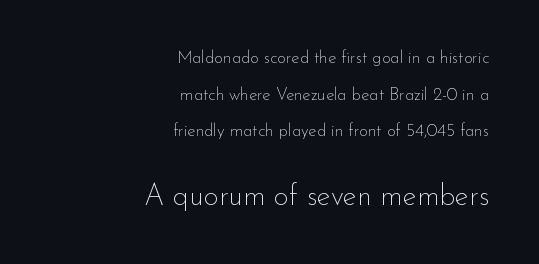
Q: Is the text bold? A: No.
Q: Is the text italic (slanted)? A: No, it is upright.
Q: Is the typeface a serif or a sans-serif typeface? A: Sans-serif.
Q: Is the text underlined? A: No.
Q: How is the paragraph aligned? A: Right-aligned.
Q: Is the spacing between letters normal or unusually wide? A: Normal.
Q: Is the spacing between lines tight, normal or loose? A: Loose.
Q: Which block of text is set in a larger size, the first (top) or the second (bottom)? A: The second (bottom) one.
Q: Width (condensed, normal, or wide)? A: Normal.
Q: Stroke contrast? A: Low.
Q: x-height? A: Small.
Q: Monospaced? A: No.
